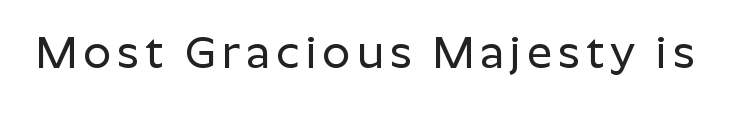
The rendering uses natural spacing where letterforms have individual widths. Font category for this specimen: sans-serif. These lines were composed using upright roman letters. Descender tails drop into unmarked territory.
